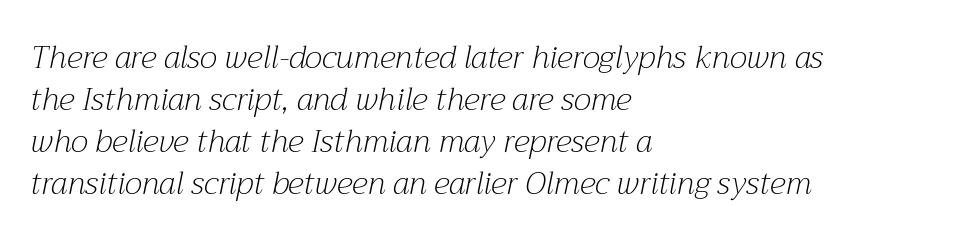
The image shows 31 px light serif type, italic (leaning right); set left-aligned, normal line spacing (1.36x), normal letter spacing, not underlined; medium stroke contrast and a medium x-height.
